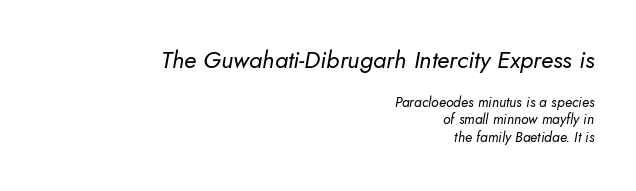
{"italic": "yes", "lean": "right", "slant_degrees": 10, "bold": "no", "underline": "no", "align": "right", "line_spacing": "normal", "line_spacing_ratio": 1.27, "letter_spacing": "normal", "letter_spacing_em": 0.0, "larger_block": "first", "size_ratio": 1.71, "glyph_px": 24}
